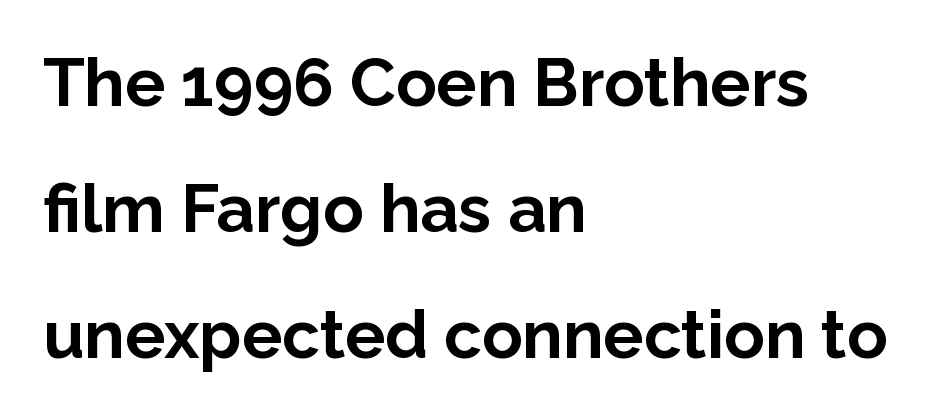
These lines are set flush left with a ragged right edge. The passage shown is not underscored anywhere. Each letter's strokes conclude bluntly, with no projecting serifs. Does extra space separate the letters? No, they use regular spacing.
